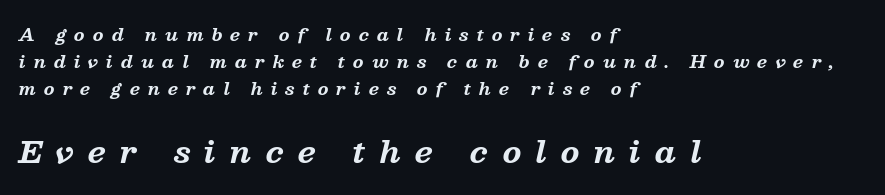
Reading top to bottom, the characters get bigger at the block break. The leading is moderate, giving the passage an even texture. The space beneath each line is pristine and unruled. Casual observation: everything's shoved over to the left.
